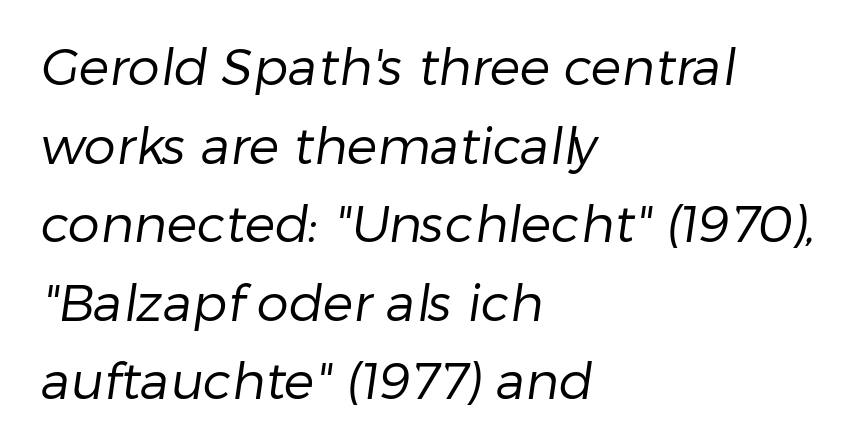
Q: Is the text bold? A: No.
Q: Is the typeface a serif or a sans-serif typeface? A: Sans-serif.
Q: Is the text underlined? A: No.
Q: How is the paragraph aligned? A: Left-aligned.
Q: Is the spacing between letters normal or unusually wide? A: Normal.
Q: Is the spacing between lines tight, normal or loose? A: Normal.
Q: Width (condensed, normal, or wide)? A: Normal.
Q: Stroke contrast? A: Low.
Q: x-height? A: Medium.
Q: Monospaced? A: No.
